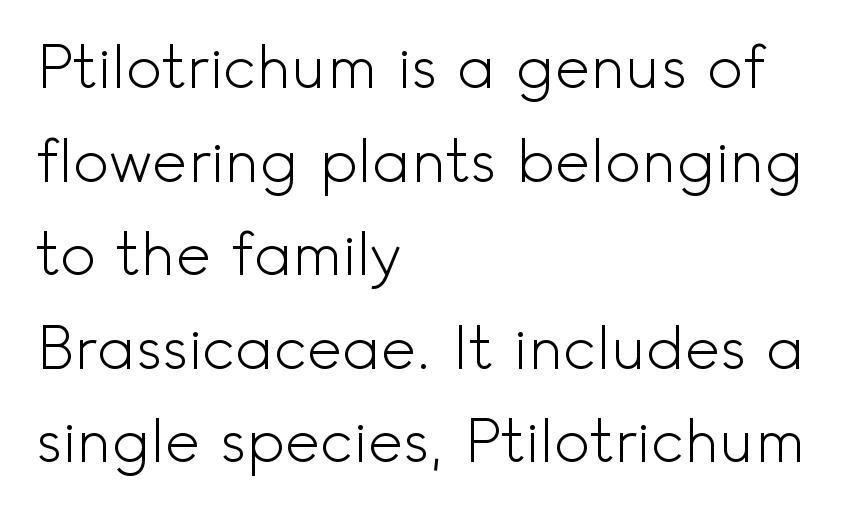
Q: Is the text bold? A: No.
Q: Is the text italic (slanted)? A: No, it is upright.
Q: Is the typeface a serif or a sans-serif typeface? A: Sans-serif.
Q: Is the text underlined? A: No.
Q: How is the paragraph aligned? A: Left-aligned.
Q: Is the spacing between letters normal or unusually wide? A: Normal.
Q: Is the spacing between lines tight, normal or loose? A: Normal.
Q: Width (condensed, normal, or wide)? A: Normal.
Q: x-height? A: Small.
Q: Monospaced? A: No.
